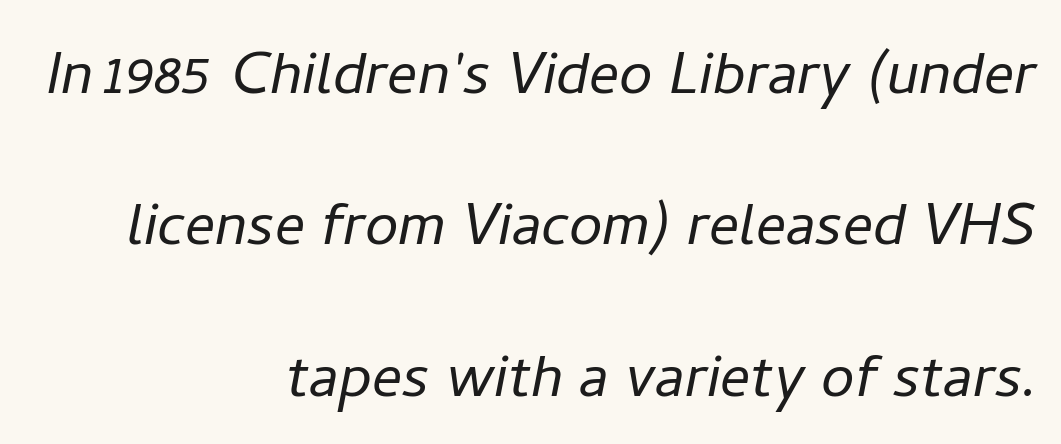
{"italic": "yes", "lean": "right", "slant_degrees": 11, "bold": "no", "weight": "light", "width": "normal", "stroke_contrast": "low", "x_height": "medium", "monospaced": "no", "underline": "no", "align": "right", "line_spacing": "loose", "line_spacing_ratio": 2.02, "letter_spacing": "normal", "letter_spacing_em": 0.0, "glyph_px": 75}
